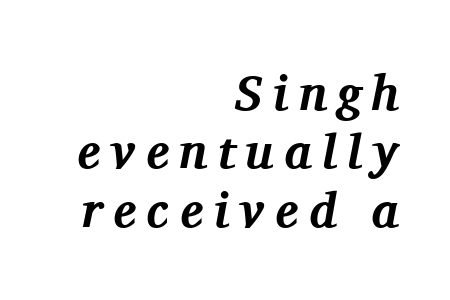
The image shows 49 px bold serif type, italic (leaning right); set right-aligned, line spacing 1.19x, unusually wide letter spacing (+0.21 em), not underlined; medium stroke contrast and a medium x-height.
